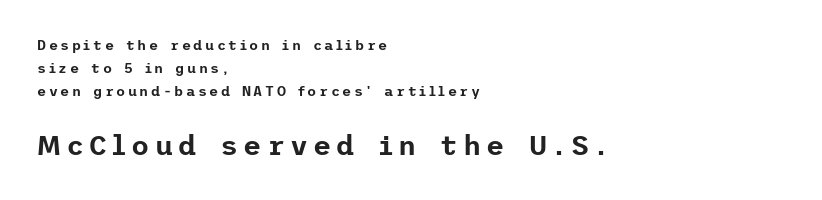
{"serif": "no", "italic": "no", "width": "normal", "stroke_contrast": "low", "x_height": "medium", "underline": "no", "align": "left", "line_spacing": "normal", "line_spacing_ratio": 1.66, "larger_block": "second", "size_ratio": 2.0, "glyph_px": 28}
